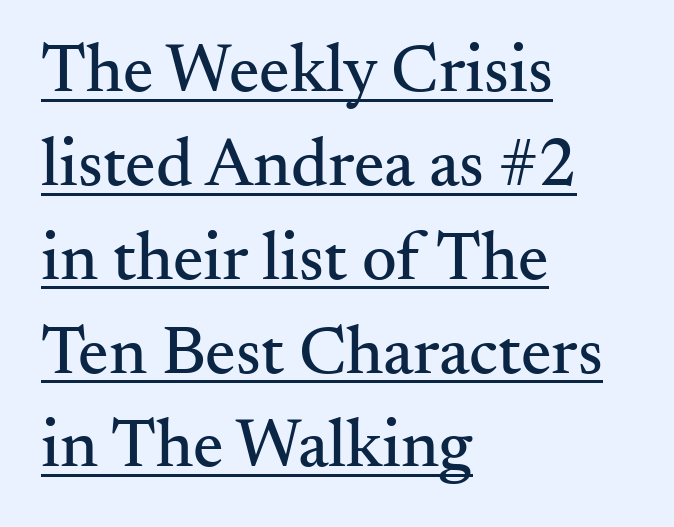
{"serif": "yes", "italic": "no", "width": "normal", "stroke_contrast": "medium", "x_height": "small", "monospaced": "no", "underline": "yes", "align": "left", "line_spacing": "normal", "line_spacing_ratio": 1.38, "letter_spacing": "normal", "letter_spacing_em": 0.0, "glyph_px": 68}
